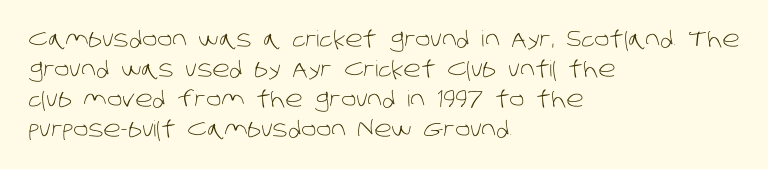
{"bold": "no", "underline": "no", "align": "left", "line_spacing": "normal", "line_spacing_ratio": 1.36, "letter_spacing": "normal", "letter_spacing_em": 0.0, "glyph_px": 22}
